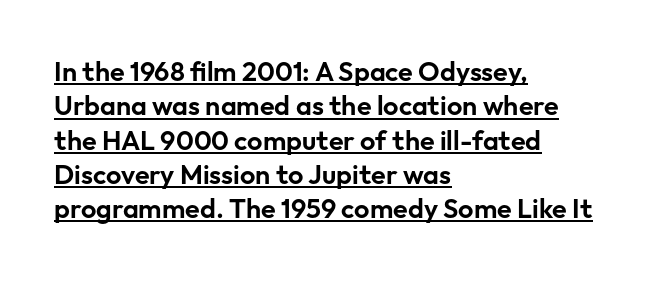
Casual observation: everything's shoved over to the left. A typesetter would call this zero additional tracking. Every stem runs plumb, perpendicular to the baseline. Compared with undecorated copy, this sample adds a rule below the words. Each new line begins a customary step beneath the previous one.
